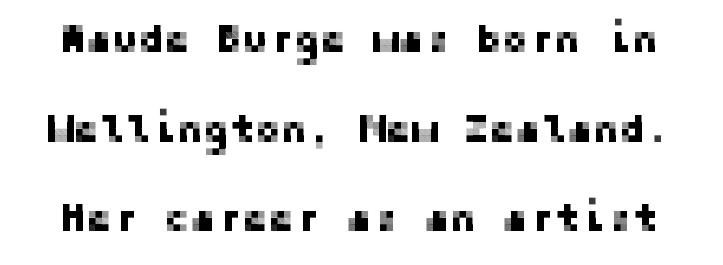
The image shows 39 px sans-serif type, upright; set loose line spacing (2.3x), normal letter spacing, not underlined; low stroke contrast and a medium x-height.
